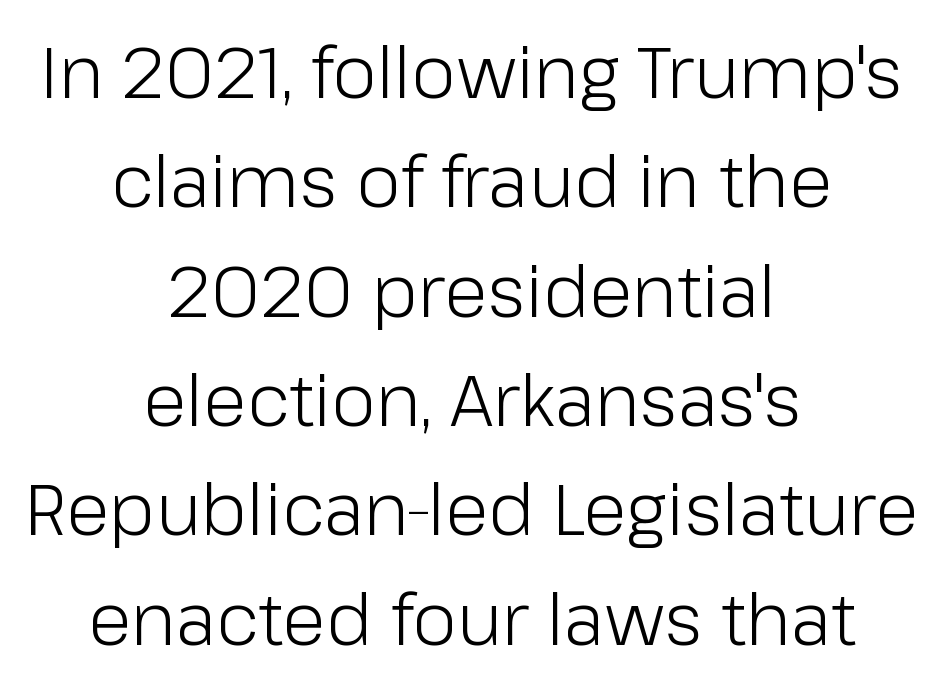
{"serif": "no", "italic": "no", "bold": "no", "weight": "light", "width": "normal", "stroke_contrast": "low", "x_height": "medium", "monospaced": "no", "underline": "no", "align": "center", "line_spacing": "normal", "line_spacing_ratio": 1.54, "letter_spacing": "normal", "letter_spacing_em": 0.0, "glyph_px": 71}
